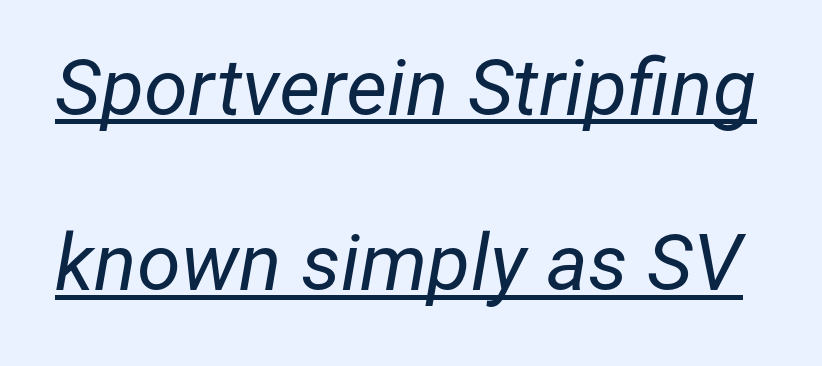
The image shows 79 px regular-weight type, italic (leaning right); set loose line spacing (2.22x), normal letter spacing, underlined; low stroke contrast and a medium x-height.
